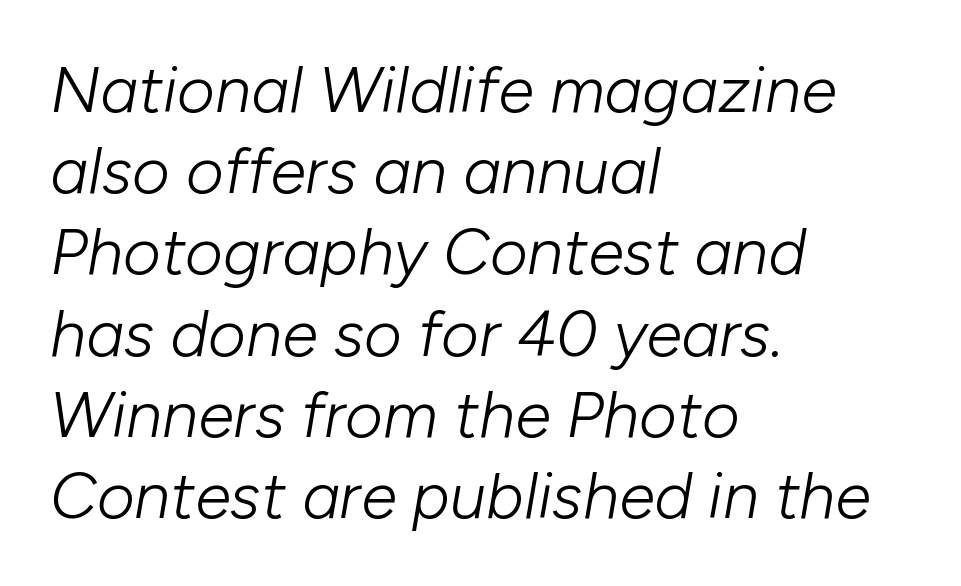
{"italic": "yes", "lean": "right", "slant_degrees": 10, "bold": "no", "weight": "light", "width": "normal", "stroke_contrast": "low", "x_height": "medium", "monospaced": "no", "underline": "no", "align": "left", "line_spacing": "normal", "line_spacing_ratio": 1.25, "letter_spacing": "normal", "letter_spacing_em": 0.0, "glyph_px": 65}
